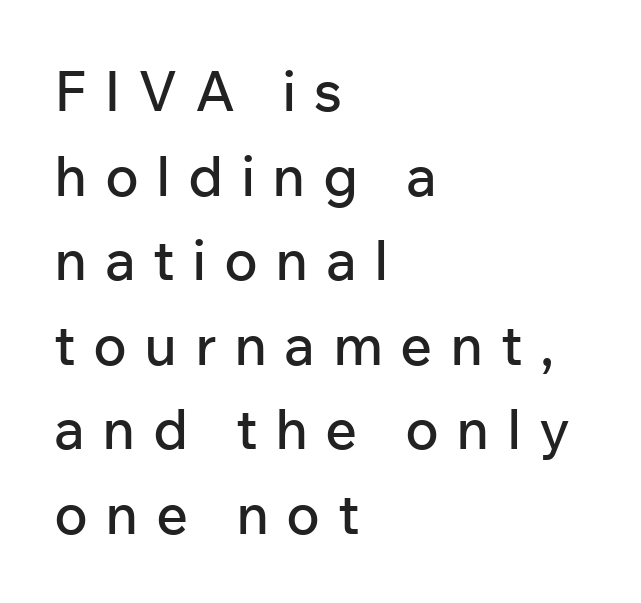
{"serif": "no", "italic": "no", "width": "normal", "stroke_contrast": "low", "x_height": "medium", "monospaced": "no", "underline": "no", "align": "left", "line_spacing": "normal", "line_spacing_ratio": 1.51, "letter_spacing": "wide", "letter_spacing_em": 0.31, "glyph_px": 56}
